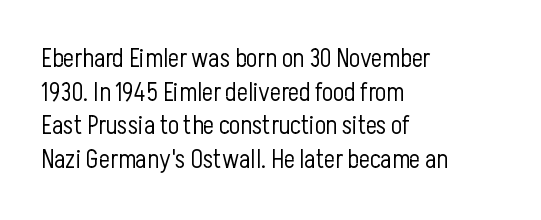
The image shows 26 px text type, upright; set left-aligned, normal line spacing (1.29x), normal letter spacing, not underlined.
